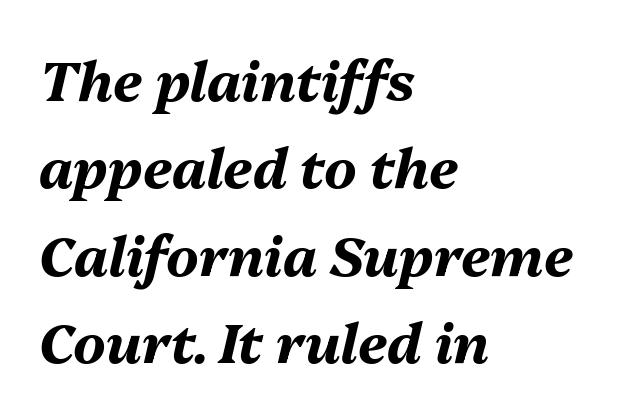
The block of text has a typical density, with ordinary space between rows. Glyph-to-glyph distance matches everyday printed text. The paragraph shown leans on its left margin. Thick stems and heavy bowls — unmistakably bold. Posture: slanted. Note the varied advance widths — an 'i' is clearly narrower than an 'm'.
